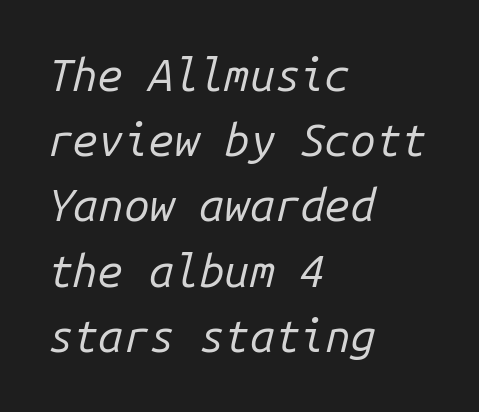
{"italic": "yes", "lean": "right", "slant_degrees": 14, "bold": "no", "weight": "regular", "width": "normal", "stroke_contrast": "low", "x_height": "medium", "monospaced": "yes", "underline": "no", "align": "left", "line_spacing": "normal", "line_spacing_ratio": 1.45, "letter_spacing": "normal", "letter_spacing_em": 0.0, "glyph_px": 45}
